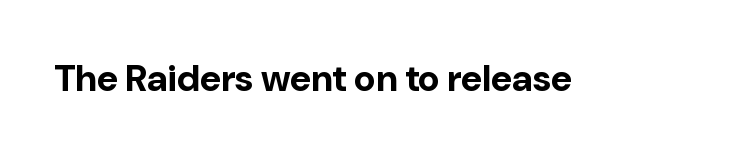
The image shows 37 px bold sans-serif type, upright; set normal letter spacing, not underlined; low stroke contrast and a medium x-height.
